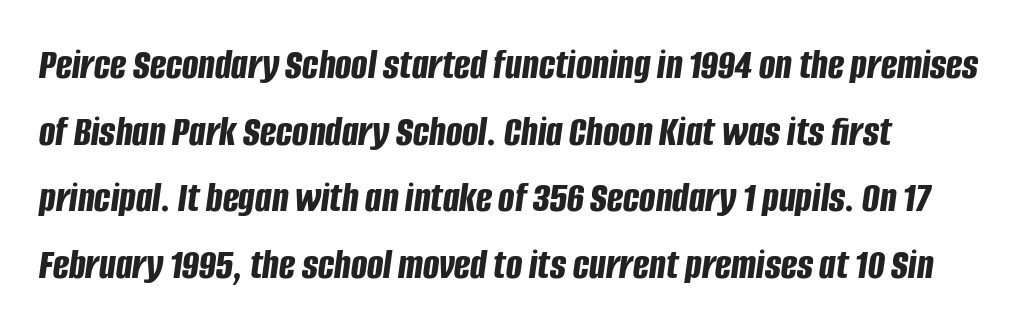
Q: Is the text bold? A: Yes.
Q: Is the text italic (slanted)? A: Yes, it leans right by about 8 degrees.
Q: Is the text underlined? A: No.
Q: How is the paragraph aligned? A: Left-aligned.
Q: Is the spacing between letters normal or unusually wide? A: Normal.
Q: Is the spacing between lines tight, normal or loose? A: Normal.
Q: Width (condensed, normal, or wide)? A: Condensed.
Q: Stroke contrast? A: Low.
Q: x-height? A: Large.
Q: Monospaced? A: No.
